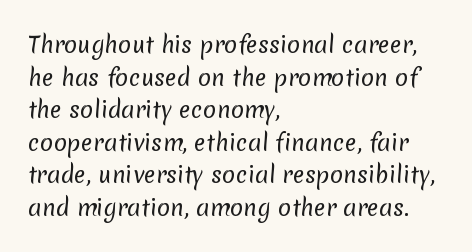
{"bold": "no", "underline": "no", "align": "left", "line_spacing": "normal", "line_spacing_ratio": 1.48, "letter_spacing": "normal", "letter_spacing_em": 0.0, "glyph_px": 22}
